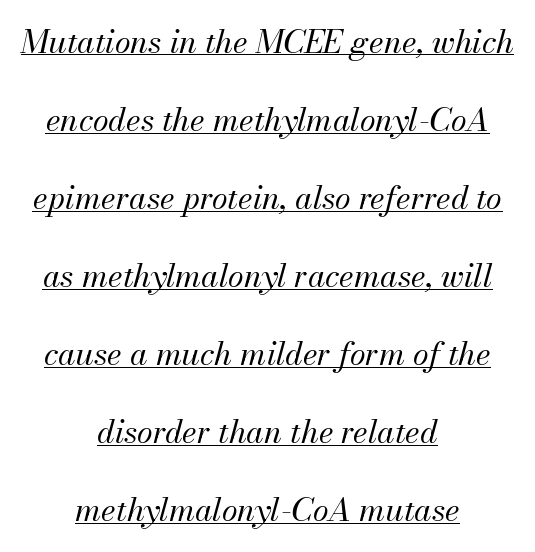
{"italic": "yes", "lean": "right", "slant_degrees": 13, "bold": "no", "weight": "regular", "width": "normal", "stroke_contrast": "medium", "x_height": "small", "monospaced": "no", "underline": "yes", "align": "center", "line_spacing": "loose", "line_spacing_ratio": 2.44, "letter_spacing": "normal", "letter_spacing_em": 0.0, "glyph_px": 32}
